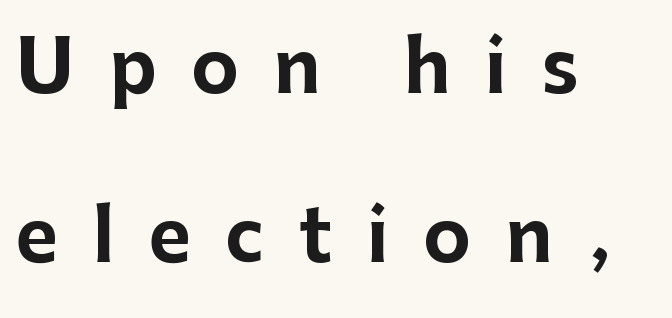
{"serif": "no", "italic": "no", "bold": "yes", "weight": "bold", "width": "normal", "stroke_contrast": "low", "x_height": "medium", "monospaced": "no", "underline": "no", "align": "left", "line_spacing": "loose", "line_spacing_ratio": 2.35, "letter_spacing": "wide", "letter_spacing_em": 0.48, "glyph_px": 72}
